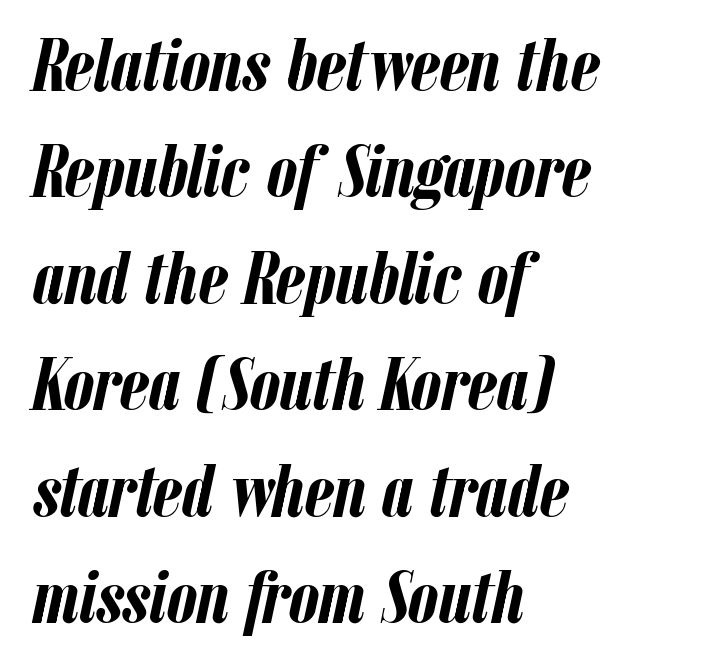
Q: Is the text bold? A: Yes.
Q: Is the text italic (slanted)? A: Yes, it leans right by about 12 degrees.
Q: Is the text underlined? A: No.
Q: How is the paragraph aligned? A: Left-aligned.
Q: Is the spacing between letters normal or unusually wide? A: Normal.
Q: Is the spacing between lines tight, normal or loose? A: Normal.
Q: Width (condensed, normal, or wide)? A: Condensed.
Q: Stroke contrast? A: Low.
Q: x-height? A: Medium.
Q: Monospaced? A: No.
